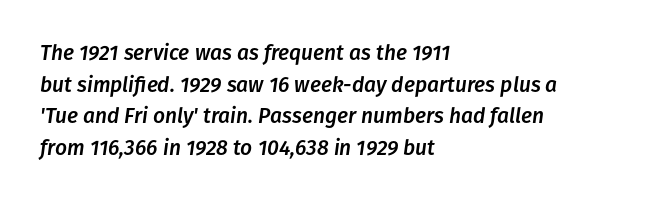
{"italic": "yes", "lean": "right", "slant_degrees": 8, "underline": "no", "align": "left", "line_spacing": "normal", "line_spacing_ratio": 1.51, "letter_spacing": "normal", "letter_spacing_em": 0.0, "glyph_px": 21}
